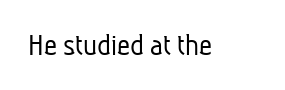
{"serif": "no", "bold": "no", "weight": "light", "width": "condensed", "stroke_contrast": "low", "x_height": "medium", "monospaced": "no", "underline": "no", "letter_spacing": "normal", "letter_spacing_em": 0.0, "glyph_px": 32}
